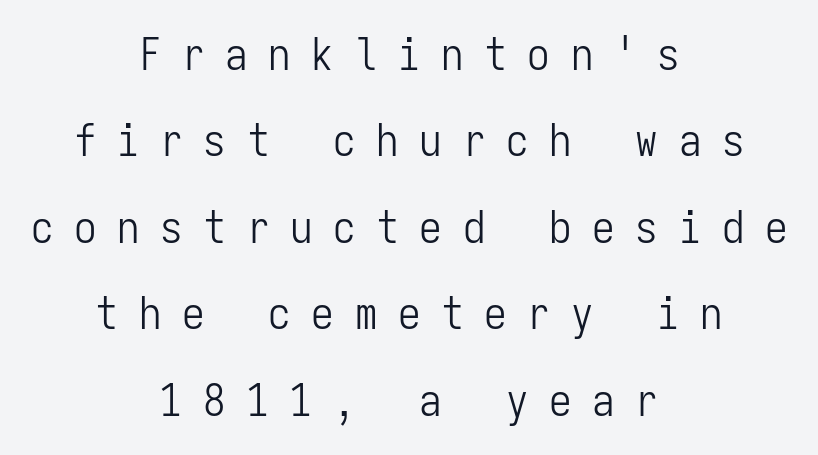
{"serif": "no", "italic": "no", "bold": "no", "weight": "light", "width": "condensed", "stroke_contrast": "low", "x_height": "medium", "monospaced": "yes", "underline": "no", "align": "center", "line_spacing": "loose", "line_spacing_ratio": 1.92, "letter_spacing": "wide", "letter_spacing_em": 0.46, "glyph_px": 45}
